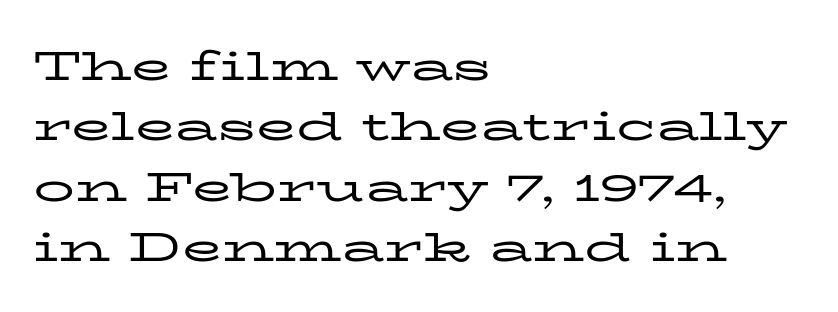
Layout note: lines flush left. Tall strokes in this sample are plumb rather than angled. Bare-footed words on every line. Between one letter and the next there's only the usual sliver of space. Honestly, the row spacing looks completely unremarkable. The passage shown is typed in a proportional face where columns would drift.
